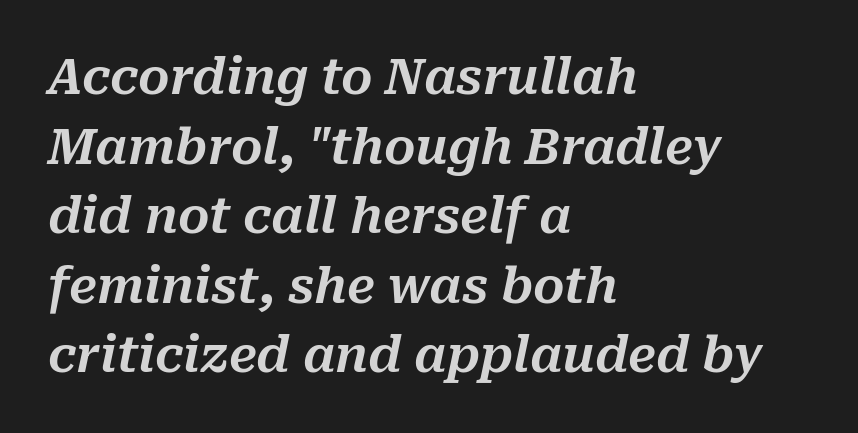
The leading is moderate, giving the passage an even texture. If you drew a line through each stem, it would be angled. Horizontally, the lines are justified to the leading edge only. This sample has the flowing, uneven cadence of proportional lettering. Students, note that the glyphs here touch the page at normal intervals.
